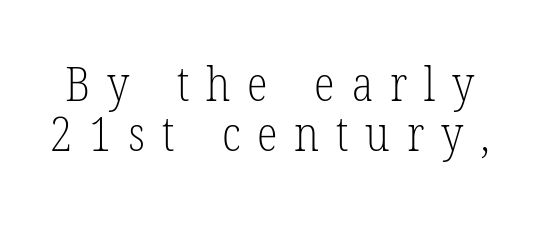
Is the letter spacing exaggerated? Yes — the characters are pushed far apart. Stroke mass is kept to a normal reading level or below. Anything drawn beneath the words? Only blank space. This is serif lettering, the kind often seen in printed books.
